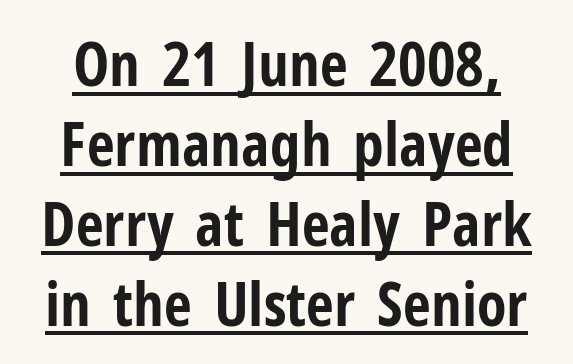
{"serif": "no", "italic": "no", "bold": "yes", "weight": "bold", "width": "condensed", "stroke_contrast": "low", "x_height": "medium", "monospaced": "no", "underline": "yes", "align": "center", "line_spacing": "normal", "line_spacing_ratio": 1.31, "letter_spacing": "normal", "letter_spacing_em": 0.0, "glyph_px": 61}
